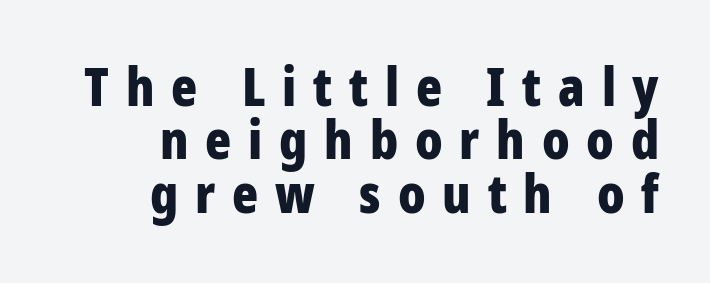
Q: Is the text bold? A: Yes.
Q: Is the text italic (slanted)? A: No, it is upright.
Q: Is the typeface a serif or a sans-serif typeface? A: Sans-serif.
Q: Is the text underlined? A: No.
Q: How is the paragraph aligned? A: Right-aligned.
Q: Is the spacing between letters normal or unusually wide? A: Unusually wide.
Q: Is the spacing between lines tight, normal or loose? A: Tight.
Q: Width (condensed, normal, or wide)? A: Condensed.
Q: Stroke contrast? A: Low.
Q: x-height? A: Large.
Q: Monospaced? A: No.
